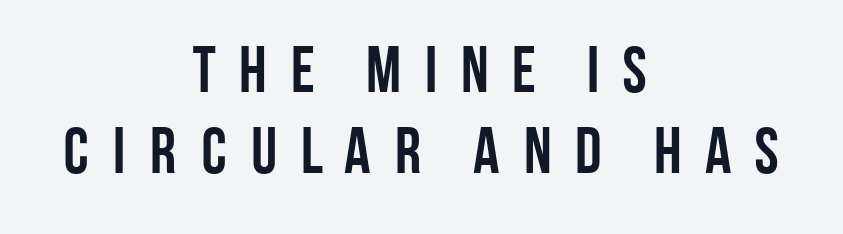
The specimen omits any rule beneath the text block's lines. The rendering uses a moderate line-height, typical for paragraphs. A student would call this center alignment; a typographer would say set centered. No italicization has been applied; the sample stays upright. The glyphs in this specimen are sans serif.
